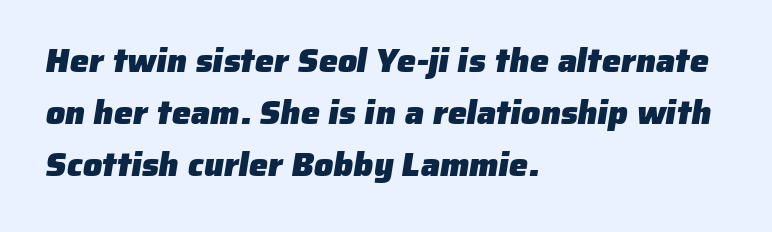
{"serif": "no", "bold": "yes", "weight": "heavy", "width": "normal", "stroke_contrast": "low", "x_height": "medium", "monospaced": "no", "underline": "no", "align": "left", "line_spacing": "normal", "line_spacing_ratio": 1.53, "letter_spacing": "normal", "letter_spacing_em": 0.0, "glyph_px": 34}
